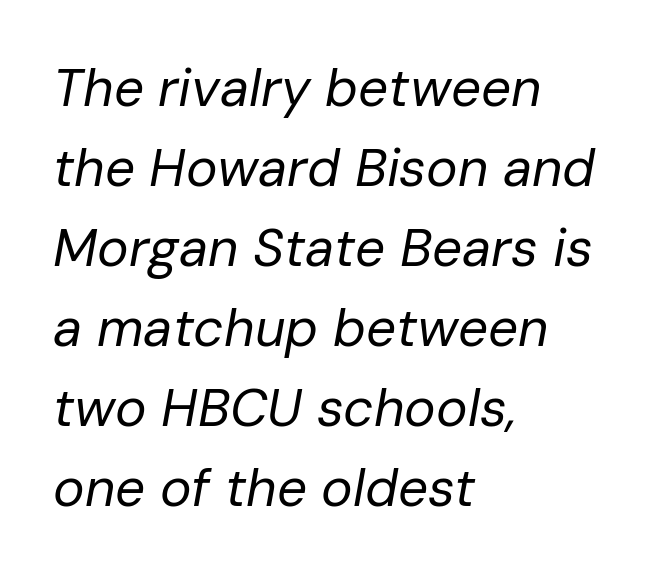
{"italic": "yes", "lean": "right", "slant_degrees": 10, "bold": "no", "weight": "regular", "width": "normal", "stroke_contrast": "low", "x_height": "medium", "monospaced": "no", "underline": "no", "align": "left", "line_spacing": "normal", "line_spacing_ratio": 1.51, "letter_spacing": "normal", "letter_spacing_em": 0.0, "glyph_px": 53}
